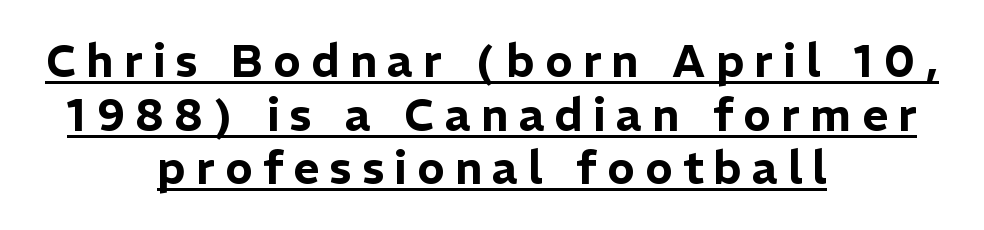
The image shows 45 px sans-serif type, upright; set centered, line spacing 1.19x, unusually wide letter spacing (+0.23 em), underlined; low stroke contrast and a medium x-height.
